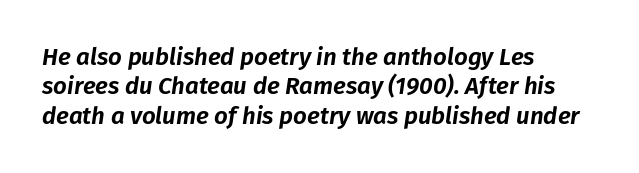
The image shows 24 px text type, italic (leaning right); set left-aligned, line spacing 1.22x, normal letter spacing, not underlined.
